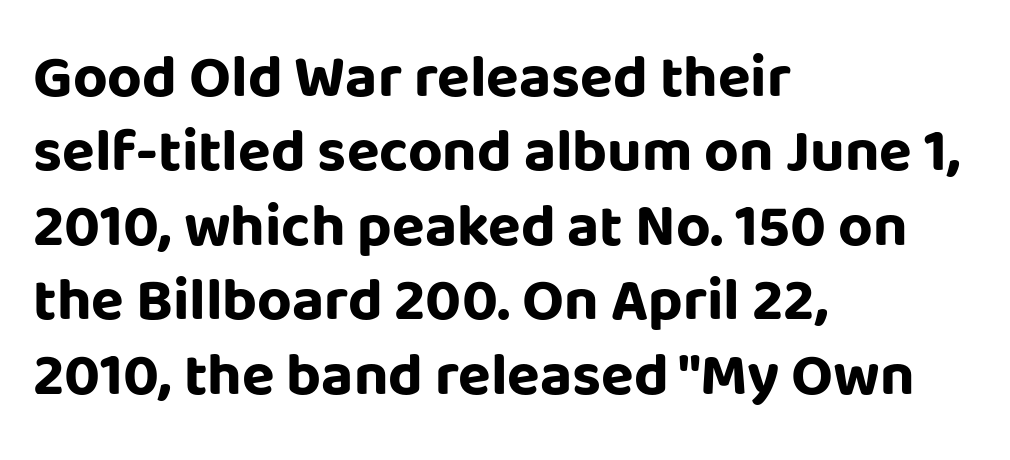
Q: Is the text bold? A: Yes.
Q: Is the text italic (slanted)? A: No, it is upright.
Q: Is the typeface a serif or a sans-serif typeface? A: Sans-serif.
Q: Is the text underlined? A: No.
Q: How is the paragraph aligned? A: Left-aligned.
Q: Is the spacing between letters normal or unusually wide? A: Normal.
Q: Width (condensed, normal, or wide)? A: Normal.
Q: Stroke contrast? A: Low.
Q: x-height? A: Large.
Q: Monospaced? A: No.
